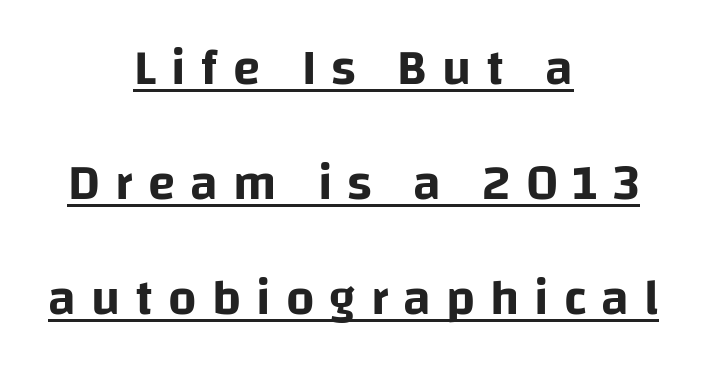
The lines in this sample share a center point and differ in where they start and stop. The face used here is proportionally spaced, like ordinary book or web type. Tracking value appears strongly positive — letters spread wide. Letterform terminals end flat and unadorned throughout the passage. The vertical gap from one line to the next is large.
